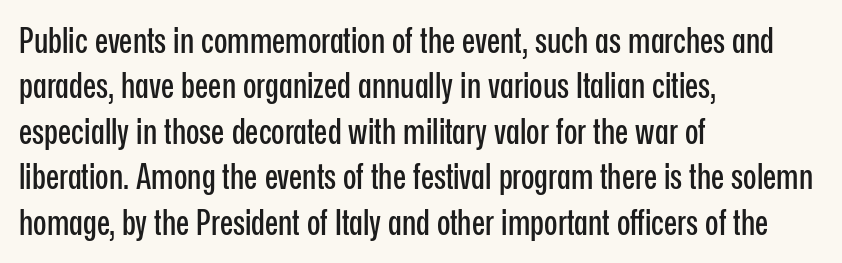
The image shows 35 px condensed sans-serif type, upright; set left-aligned, normal line spacing (1.3x), normal letter spacing, not underlined; low stroke contrast and a medium x-height.
